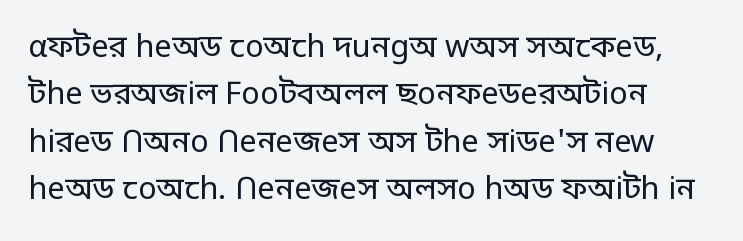
Q: Is the text bold? A: No.
Q: Is the text italic (slanted)? A: No, it is upright.
Q: Is the typeface a serif or a sans-serif typeface? A: Sans-serif.
Q: Is the text underlined? A: No.
Q: Is the spacing between letters normal or unusually wide? A: Normal.
Q: Is the spacing between lines tight, normal or loose? A: Normal.
Q: Width (condensed, normal, or wide)? A: Normal.
Q: Stroke contrast? A: Low.
Q: x-height? A: Large.
Q: Monospaced? A: No.
